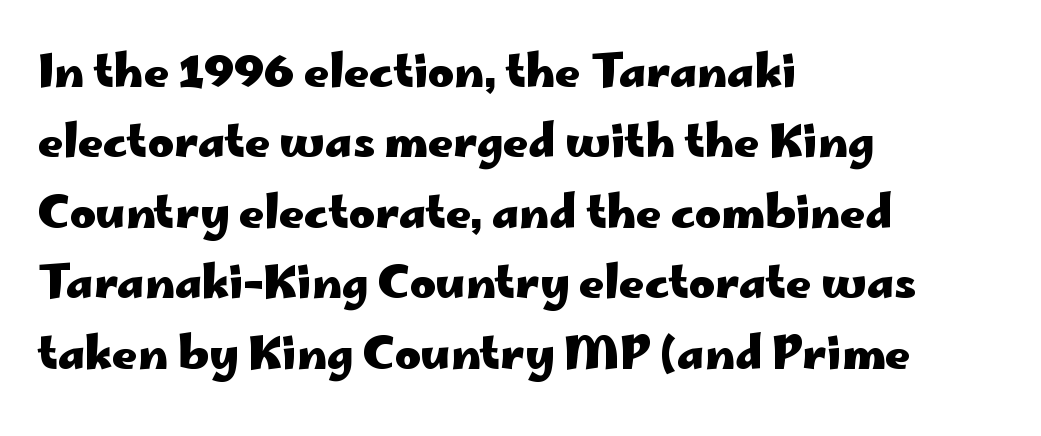
The image shows 44 px heavy, wide sans-serif type, upright; set left-aligned, normal line spacing (1.6x), normal letter spacing, not underlined; low stroke contrast and a small x-height.
